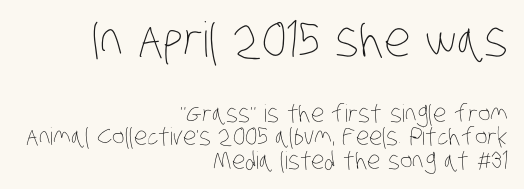
Block one is the big one; block two sits smaller underneath. Here the designer chose a conventional face with non-uniform glyph widths. Beneath every word, the page is bare. The font is comparable to plain body text, perhaps lighter. Default kerning and tracking; the words read as compact shapes. Successive baselines arrive quickly, one right under another.
